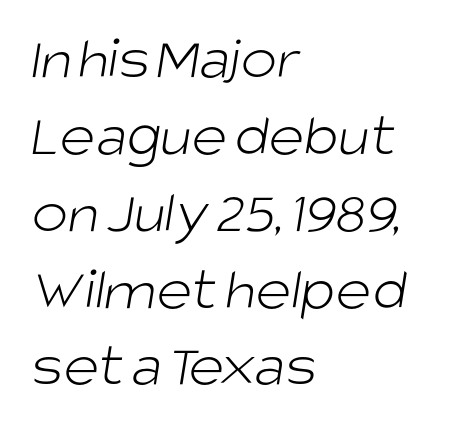
The image shows 61 px light sans-serif type; set left-aligned, normal line spacing (1.26x), normal letter spacing, not underlined; low stroke contrast and a large x-height.
